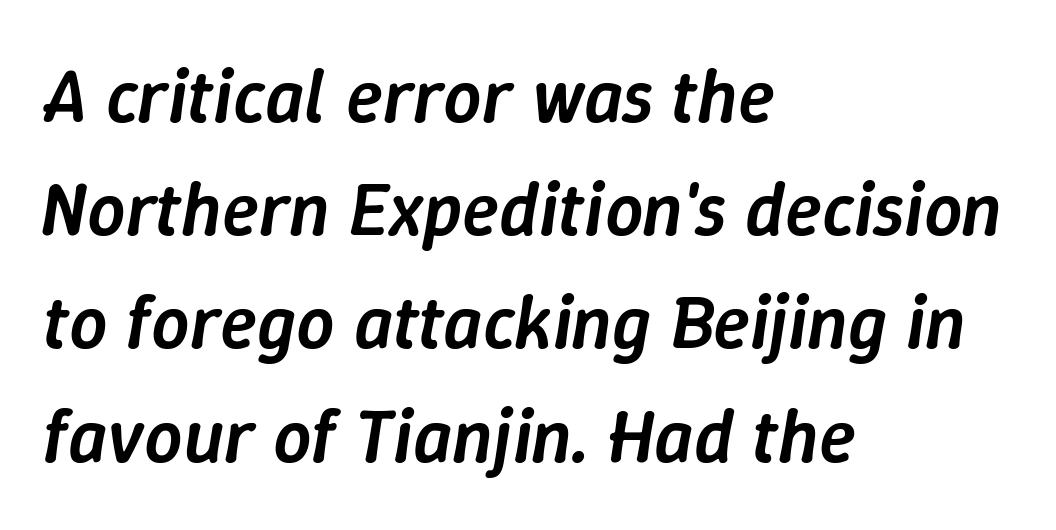
The image shows 76 px semibold type, italic (leaning right); set left-aligned, normal line spacing (1.49x), normal letter spacing, not underlined; low stroke contrast and a medium x-height.
